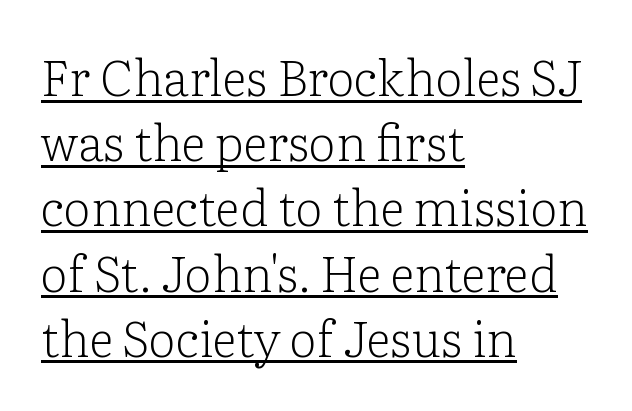
{"serif": "yes", "italic": "no", "bold": "no", "weight": "light", "width": "normal", "stroke_contrast": "low", "x_height": "medium", "monospaced": "no", "underline": "yes", "align": "left", "line_spacing": "normal", "line_spacing_ratio": 1.33, "letter_spacing": "normal", "letter_spacing_em": 0.0, "glyph_px": 49}
